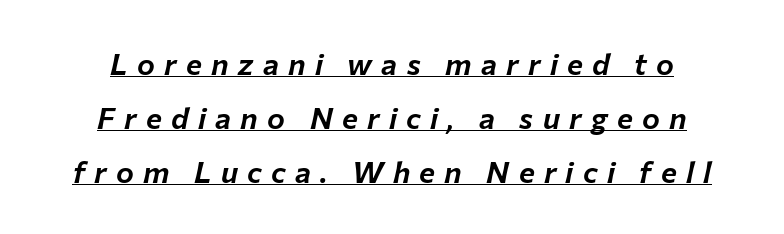
The image shows 30 px text type, italic (leaning right); set centered, line spacing 1.8x, unusually wide letter spacing (+0.31 em), underlined; low stroke contrast and a medium x-height.
